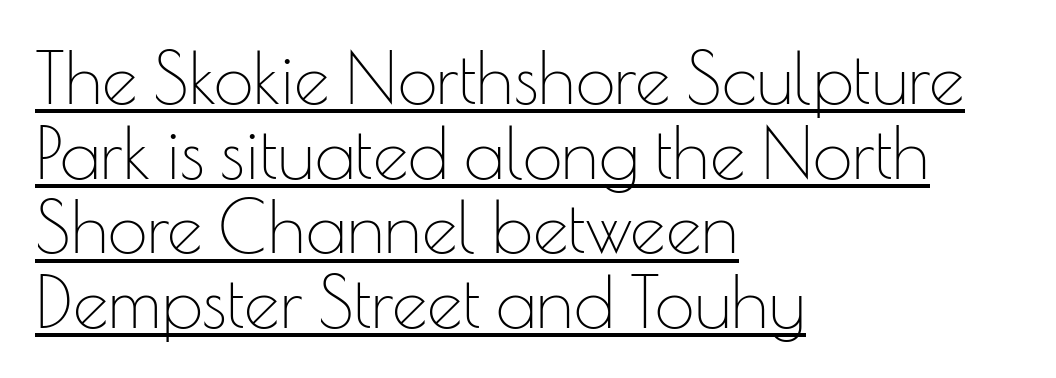
The image shows 71 px thin sans-serif type, upright; set left-aligned, tight line spacing (1.05x), normal letter spacing, underlined; low stroke contrast and a small x-height.
